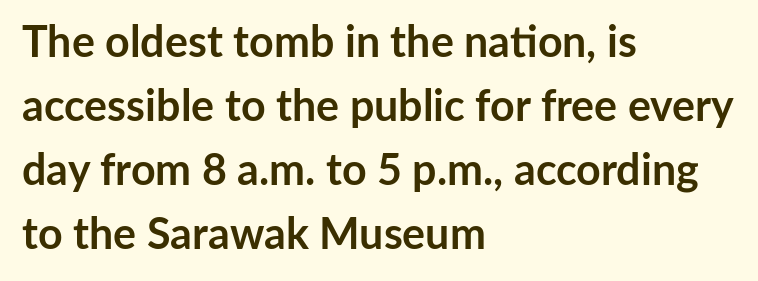
Q: Is the text bold? A: Yes.
Q: Is the text italic (slanted)? A: No, it is upright.
Q: Is the typeface a serif or a sans-serif typeface? A: Sans-serif.
Q: Is the text underlined? A: No.
Q: How is the paragraph aligned? A: Left-aligned.
Q: Is the spacing between letters normal or unusually wide? A: Normal.
Q: Is the spacing between lines tight, normal or loose? A: Normal.
Q: Width (condensed, normal, or wide)? A: Normal.
Q: Stroke contrast? A: Low.
Q: x-height? A: Medium.
Q: Monospaced? A: No.
